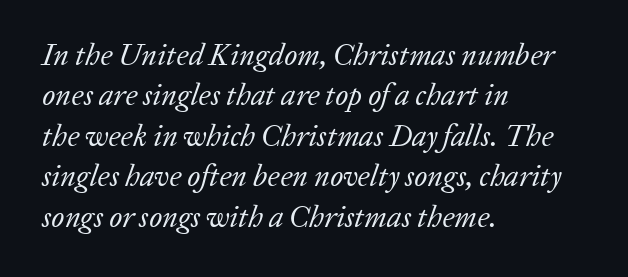
Q: Is the text bold? A: No.
Q: Is the text italic (slanted)? A: Yes, it leans right by about 20 degrees.
Q: Is the typeface a serif or a sans-serif typeface? A: Serif.
Q: Is the text underlined? A: No.
Q: How is the paragraph aligned? A: Left-aligned.
Q: Is the spacing between letters normal or unusually wide? A: Normal.
Q: Is the spacing between lines tight, normal or loose? A: Normal.
Q: Width (condensed, normal, or wide)? A: Normal.
Q: Stroke contrast? A: Low.
Q: x-height? A: Medium.
Q: Monospaced? A: No.
